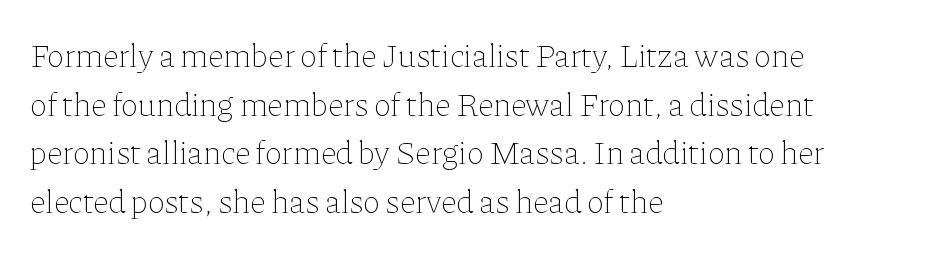
{"italic": "no", "bold": "no", "weight": "thin", "width": "normal", "stroke_contrast": "low", "x_height": "medium", "monospaced": "no", "underline": "no", "align": "left", "line_spacing": "normal", "line_spacing_ratio": 1.47, "letter_spacing": "normal", "letter_spacing_em": 0.0, "glyph_px": 33}
